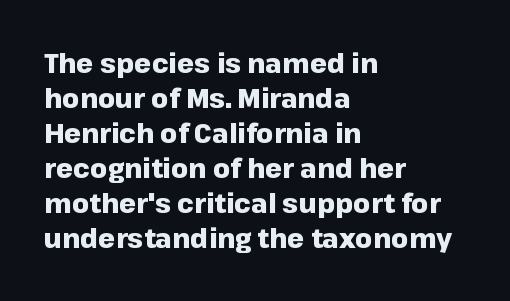
Q: Is the text bold? A: Yes.
Q: Is the text italic (slanted)? A: No, it is upright.
Q: Is the text underlined? A: No.
Q: How is the paragraph aligned? A: Left-aligned.
Q: Is the spacing between letters normal or unusually wide? A: Normal.
Q: Is the spacing between lines tight, normal or loose? A: Normal.
